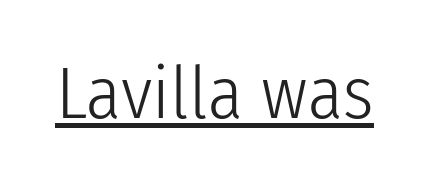
These lines were composed using upright roman letters. Weight: not bold — regular or lighter. Font category for this specimen: sans-serif. The lettering is marked with a stroke running underneath it. Note the varied advance widths — an 'i' is clearly narrower than an 'm'. The passage shown has conventional tracking throughout.
